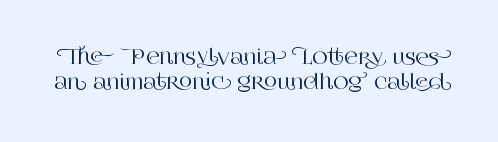
The image shows 21 px text type, upright; set line spacing 1.2x, normal letter spacing, not underlined.
